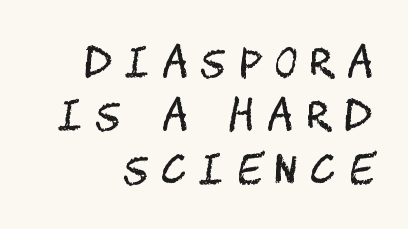
No chunkiness to these letters — they're not bold. Upright lettering throughout. This block has exactly the height ordinary leading produces. Bare-footed words on every line. Loose tracking; the words dissolve into strings of separated letters.
